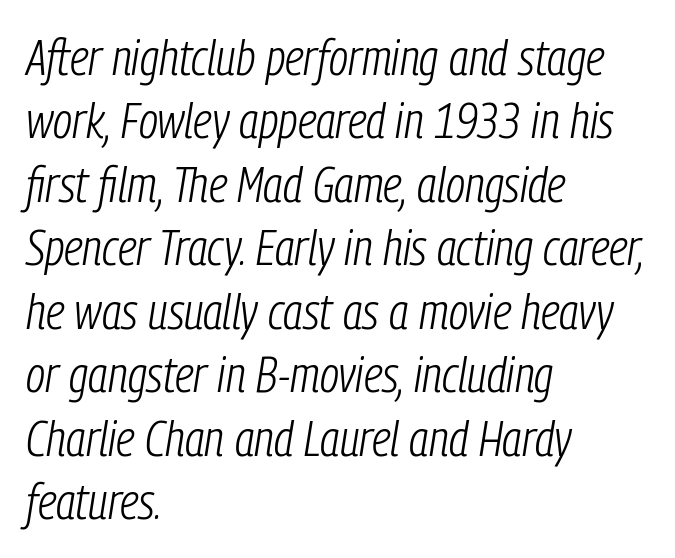
{"italic": "yes", "lean": "right", "slant_degrees": 9, "bold": "no", "weight": "light", "width": "condensed", "stroke_contrast": "low", "x_height": "medium", "monospaced": "no", "underline": "no", "align": "left", "line_spacing": "normal", "line_spacing_ratio": 1.27, "letter_spacing": "normal", "letter_spacing_em": 0.0, "glyph_px": 50}
